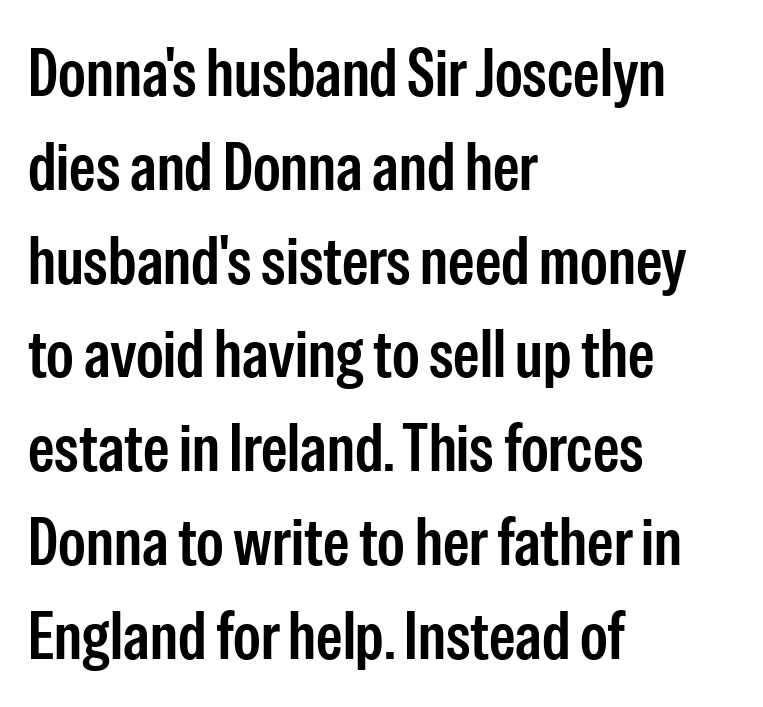
{"serif": "no", "italic": "no", "width": "condensed", "stroke_contrast": "low", "x_height": "medium", "monospaced": "no", "underline": "no", "align": "left", "line_spacing": "normal", "line_spacing_ratio": 1.4, "letter_spacing": "normal", "letter_spacing_em": 0.0, "glyph_px": 67}
